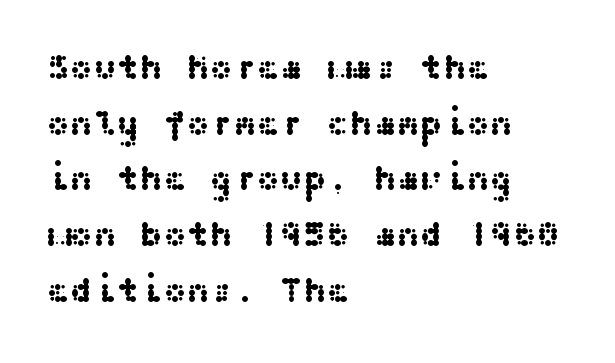
Look at the tracking — it's just the regular setting, nothing added. These lines are composed in type without serifs. Posture: straight, roman, zero tilt. Glance below the letters and you will spot only blank space. This sample keeps an unexceptional amount of space between lines.
